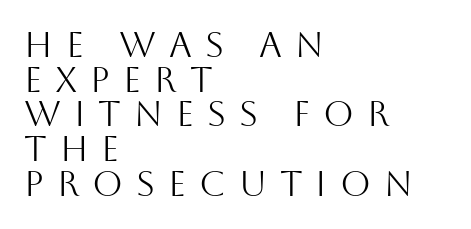
{"serif": "no", "italic": "no", "bold": "no", "weight": "light", "width": "normal", "stroke_contrast": "medium", "x_height": "large", "monospaced": "no", "underline": "no", "align": "left", "line_spacing": "tight", "line_spacing_ratio": 0.99, "letter_spacing": "wide", "letter_spacing_em": 0.37, "glyph_px": 35}
